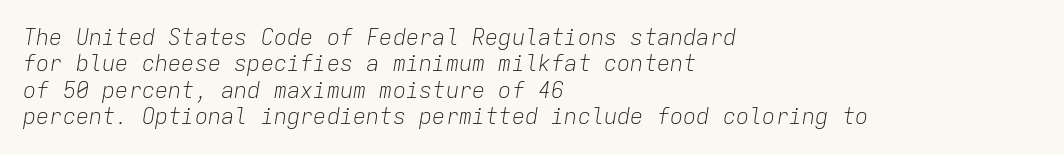
{"italic": "yes", "lean": "right", "slant_degrees": 9, "bold": "no", "underline": "no", "align": "left", "line_spacing_ratio": 1.2, "letter_spacing": "normal", "letter_spacing_em": 0.0, "glyph_px": 22}
